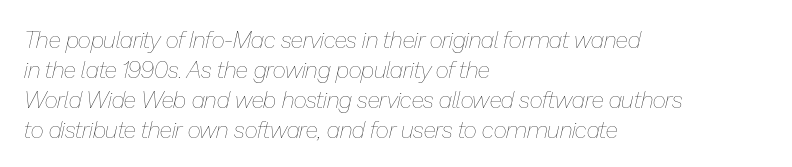
{"italic": "yes", "lean": "right", "slant_degrees": 13, "bold": "no", "underline": "no", "align": "left", "line_spacing": "normal", "line_spacing_ratio": 1.3, "letter_spacing": "normal", "letter_spacing_em": 0.0, "glyph_px": 23}
